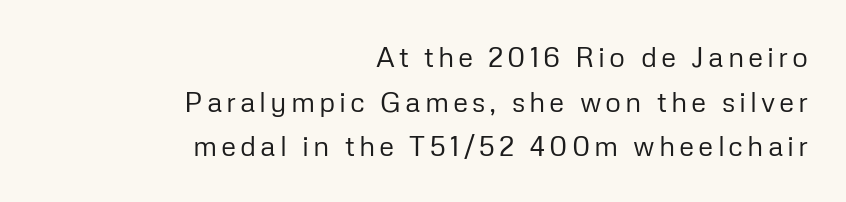
Q: Is the text bold? A: No.
Q: Is the text italic (slanted)? A: No, it is upright.
Q: Is the typeface a serif or a sans-serif typeface? A: Sans-serif.
Q: Is the text underlined? A: No.
Q: How is the paragraph aligned? A: Right-aligned.
Q: Is the spacing between lines tight, normal or loose? A: Normal.
Q: Width (condensed, normal, or wide)? A: Normal.
Q: Stroke contrast? A: Low.
Q: x-height? A: Medium.
Q: Monospaced? A: No.
